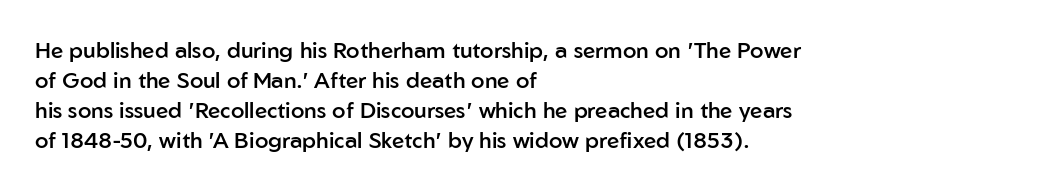
The image shows 22 px text type, upright; set left-aligned, normal line spacing (1.37x), normal letter spacing, not underlined.
